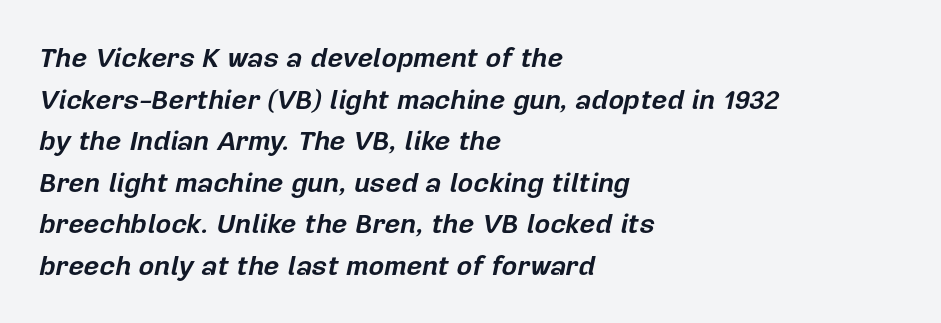
Q: Is the text bold? A: Yes.
Q: Is the text italic (slanted)? A: Yes, it leans right by about 12 degrees.
Q: Is the text underlined? A: No.
Q: How is the paragraph aligned? A: Left-aligned.
Q: Is the spacing between letters normal or unusually wide? A: Normal.
Q: Is the spacing between lines tight, normal or loose? A: Normal.
